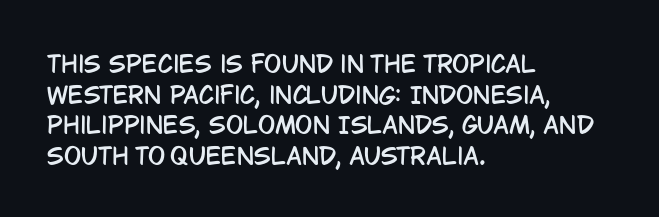
The image shows 23 px text type, upright; set left-aligned, normal line spacing (1.33x), normal letter spacing, not underlined.
